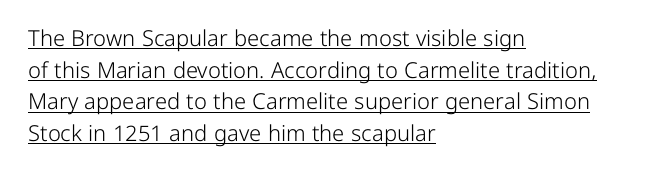
The image shows 22 px text type, upright; set left-aligned, normal line spacing (1.44x), normal letter spacing, underlined.
